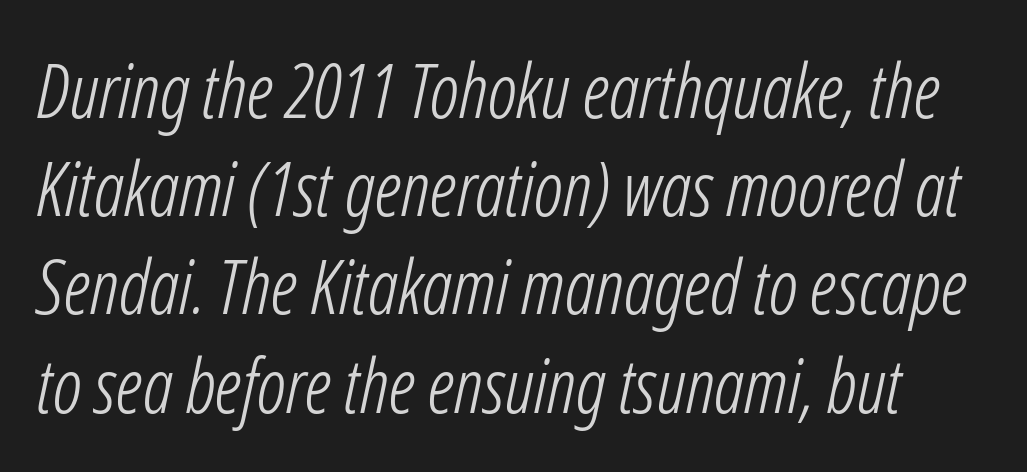
{"italic": "yes", "lean": "right", "slant_degrees": 12, "bold": "no", "weight": "light", "width": "condensed", "stroke_contrast": "low", "x_height": "medium", "monospaced": "no", "underline": "no", "line_spacing": "normal", "line_spacing_ratio": 1.31, "letter_spacing": "normal", "letter_spacing_em": 0.0, "glyph_px": 75}
